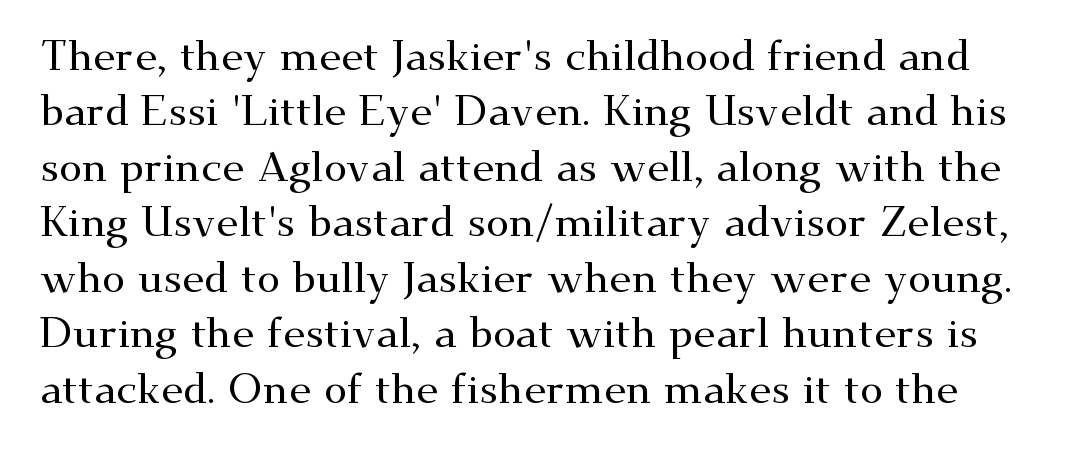
The words here are not underlined. Leading matches the norm, producing a regular column. Nope, not italic — everything's standing straight. No extra tracking has been applied to these lines. A typesetter would call this proportional, since set widths differ per character.
